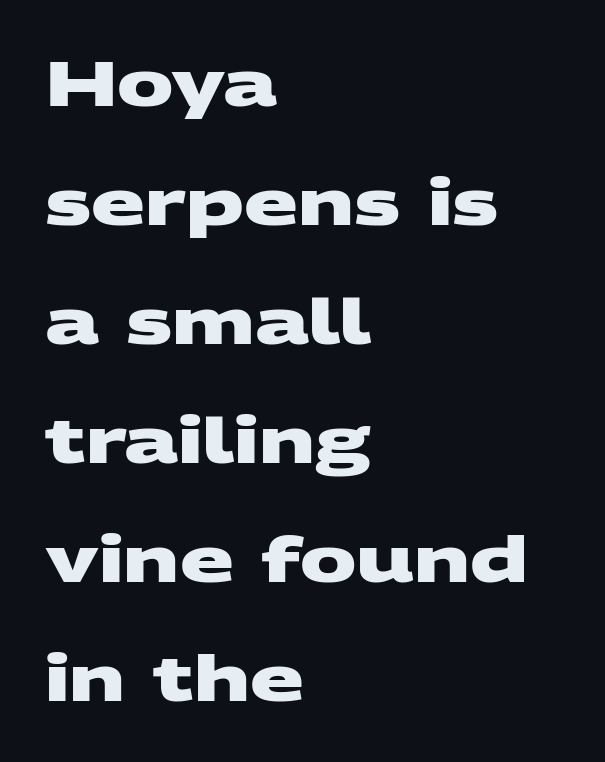
The image shows 63 px heavy, wide sans-serif type; set left-aligned, line spacing 1.89x, normal letter spacing, not underlined; medium stroke contrast and a large x-height.
